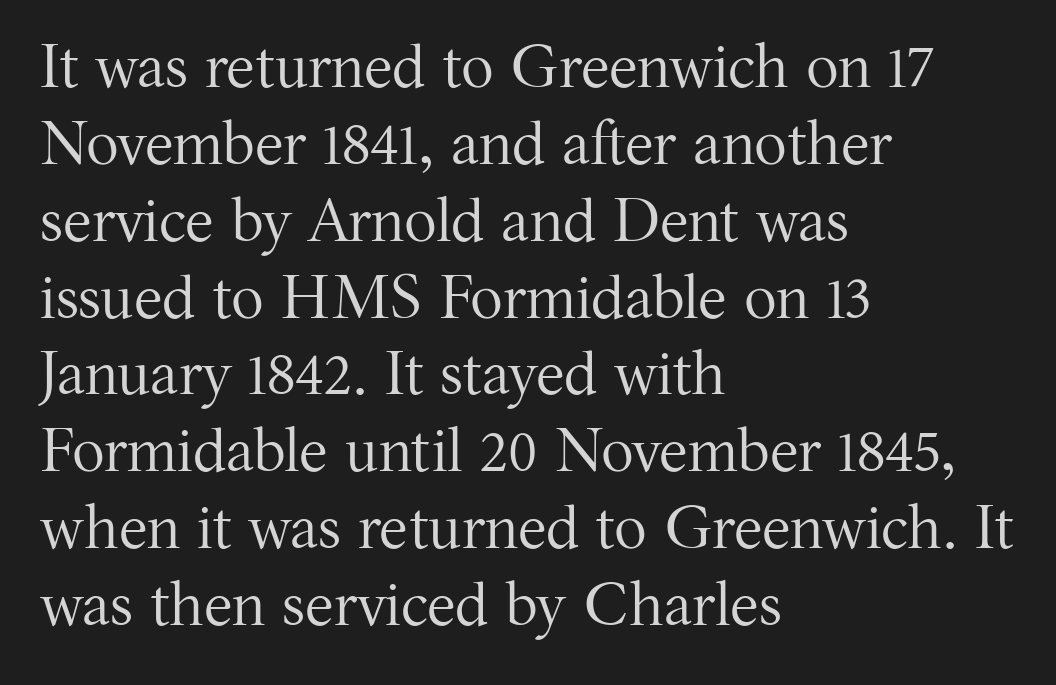
Q: Is the text bold? A: No.
Q: Is the text italic (slanted)? A: No, it is upright.
Q: Is the typeface a serif or a sans-serif typeface? A: Serif.
Q: Is the text underlined? A: No.
Q: How is the paragraph aligned? A: Left-aligned.
Q: Is the spacing between letters normal or unusually wide? A: Normal.
Q: Is the spacing between lines tight, normal or loose? A: Normal.
Q: Width (condensed, normal, or wide)? A: Normal.
Q: Stroke contrast? A: Medium.
Q: x-height? A: Medium.
Q: Monospaced? A: No.
